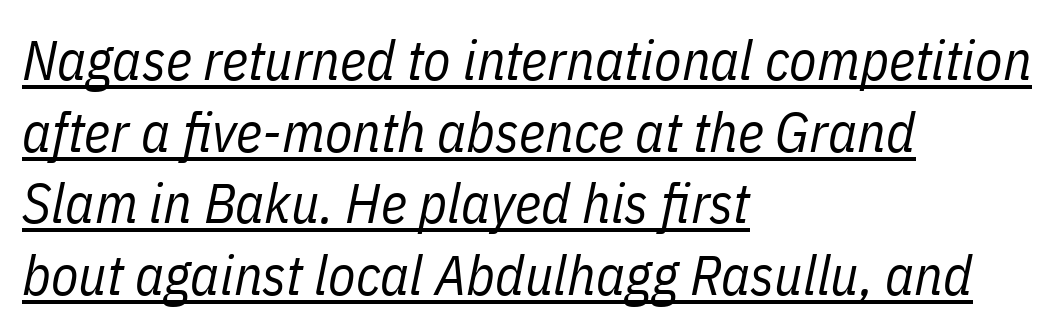
The image shows 56 px regular-weight, condensed type, italic (leaning right); set left-aligned, normal line spacing (1.28x), normal letter spacing, underlined; low stroke contrast and a medium x-height.
